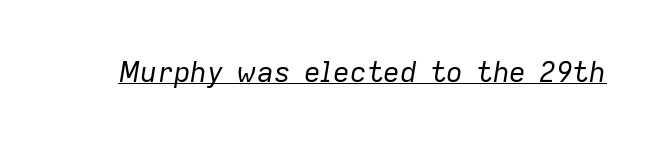
{"italic": "yes", "lean": "right", "slant_degrees": 9, "bold": "no", "weight": "regular", "width": "normal", "stroke_contrast": "low", "x_height": "medium", "monospaced": "no", "underline": "yes", "letter_spacing": "normal", "letter_spacing_em": 0.0, "glyph_px": 28}
